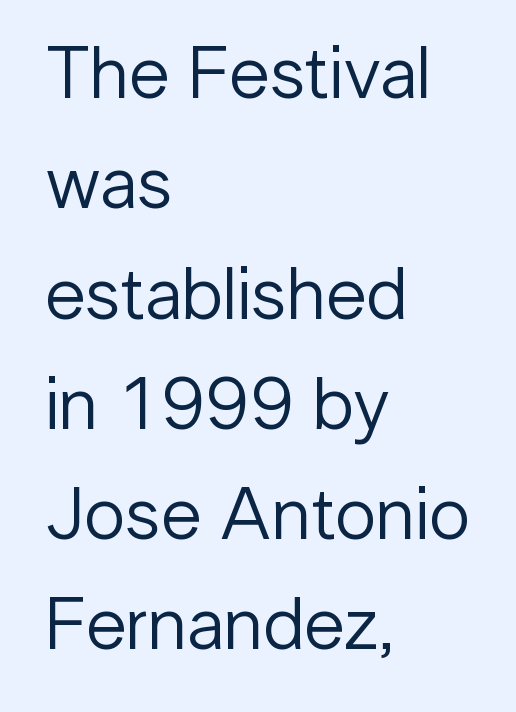
The image shows 74 px regular-weight sans-serif type, upright; set left-aligned, normal line spacing (1.49x), normal letter spacing, not underlined; low stroke contrast and a medium x-height.
